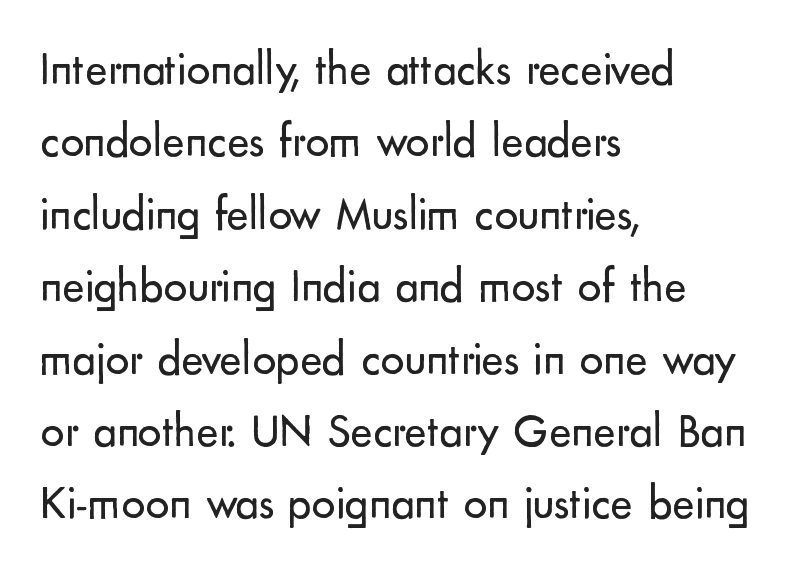
The image shows 47 px regular-weight sans-serif type, upright; set left-aligned, normal line spacing (1.54x), normal letter spacing, not underlined; low stroke contrast and a small x-height.
